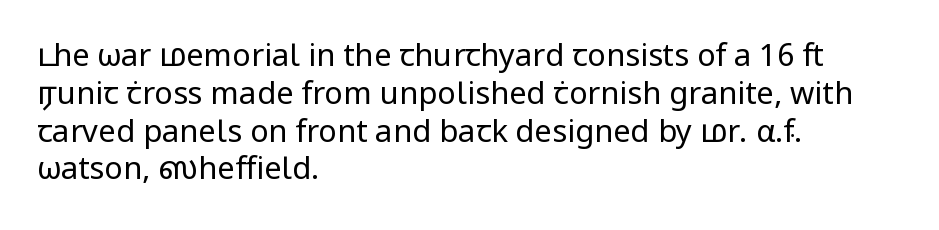
Which margin do the lines hug? The left one — the right edge is uneven. Type style note: lacks serifs. Does the lettering tilt? It doesn't — this is upright. The foot of each line stays bare and open. The horizontal fit of the characters is conventional and even.
